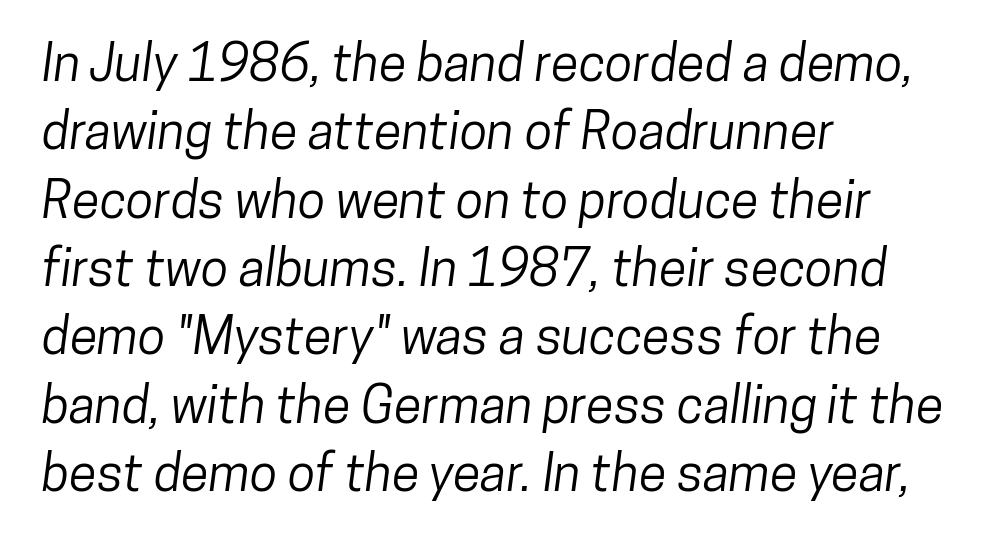
Check under the words: just untouched page. The vertical gap from one line to the next is medium. In CSS terms this would be text-align: left. Spacing verdict: proportional, widths tailored to each character.
